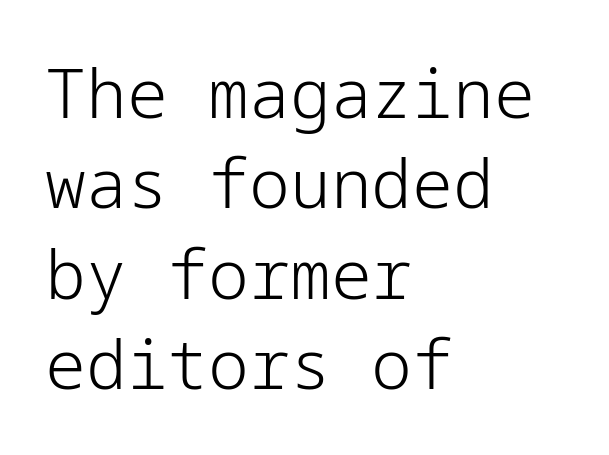
Q: Is the text bold? A: No.
Q: Is the text italic (slanted)? A: No, it is upright.
Q: Is the typeface a serif or a sans-serif typeface? A: Sans-serif.
Q: Is the text underlined? A: No.
Q: How is the paragraph aligned? A: Left-aligned.
Q: Is the spacing between letters normal or unusually wide? A: Normal.
Q: Is the spacing between lines tight, normal or loose? A: Normal.
Q: Width (condensed, normal, or wide)? A: Normal.
Q: Stroke contrast? A: Low.
Q: x-height? A: Medium.
